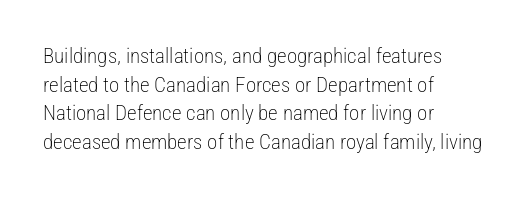
Q: Is the text bold? A: No.
Q: Is the text italic (slanted)? A: No, it is upright.
Q: Is the text underlined? A: No.
Q: How is the paragraph aligned? A: Left-aligned.
Q: Is the spacing between letters normal or unusually wide? A: Normal.
Q: Is the spacing between lines tight, normal or loose? A: Normal.
